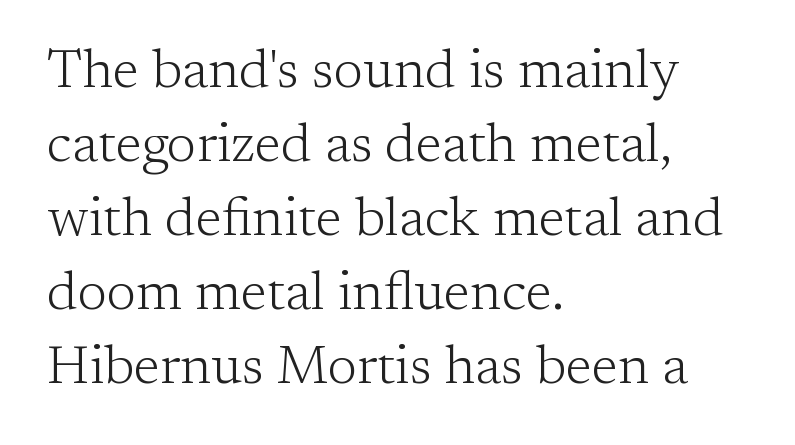
The rendering uses natural spacing where letterforms have individual widths. A serif font was chosen for this passage. Notice how descenders clear the ascenders below comfortably — that's standard leading. Check under the words: just untouched page. Does the lettering tilt? It doesn't — this is upright.
